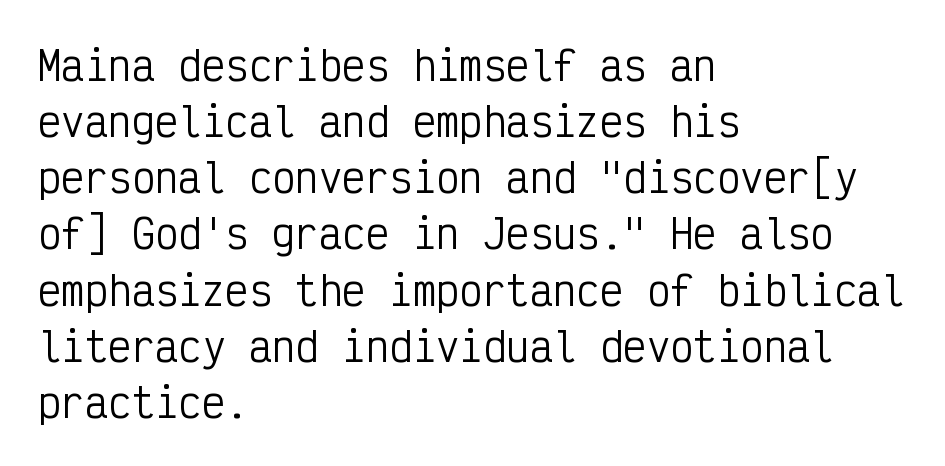
Interline gaps are of average width in this sample. Each line starts at the same left margin while the right side varies. Nope, not italic — everything's standing straight. Tracking here is standard; glyphs follow each other at the usual distance. Lines of text with bare space underneath. Fixed-width glyphs throughout — classic coding-font behaviour.
